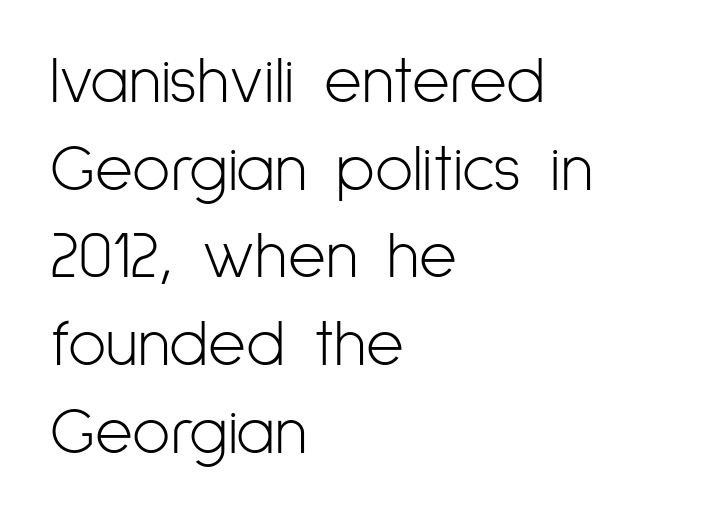
This sample uses an upright cut, with every glyph sitting square on the baseline. The paragraph shown leans on its left margin. The rows are spaced the way most documents space them. Bare-footed words on every line. To sum up the face: it is a sans, with no serifs. In terms of letterspacing, this is plain default setting.
